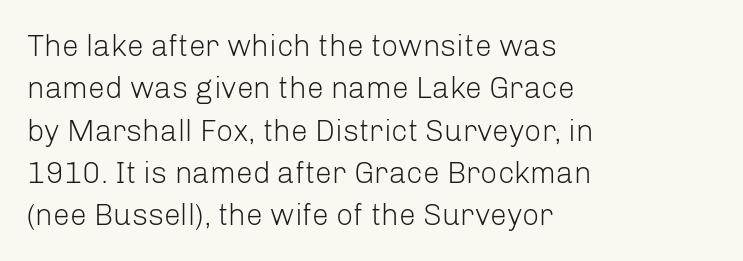
{"serif": "no", "italic": "no", "bold": "no", "weight": "light", "width": "normal", "stroke_contrast": "low", "x_height": "medium", "monospaced": "no", "underline": "no", "align": "left", "line_spacing": "normal", "line_spacing_ratio": 1.41, "letter_spacing": "normal", "letter_spacing_em": 0.0, "glyph_px": 30}
